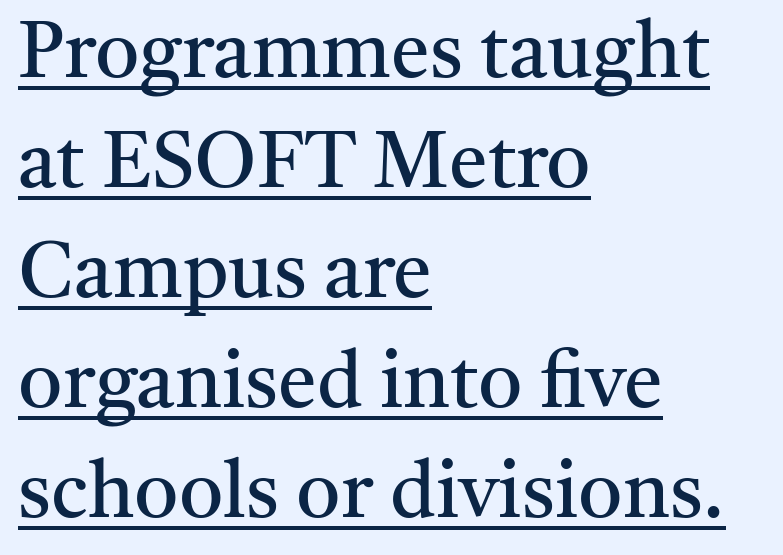
Q: Is the text bold? A: No.
Q: Is the text italic (slanted)? A: No, it is upright.
Q: Is the typeface a serif or a sans-serif typeface? A: Serif.
Q: Is the text underlined? A: Yes.
Q: How is the paragraph aligned? A: Left-aligned.
Q: Is the spacing between letters normal or unusually wide? A: Normal.
Q: Is the spacing between lines tight, normal or loose? A: Normal.
Q: Width (condensed, normal, or wide)? A: Normal.
Q: Stroke contrast? A: Medium.
Q: x-height? A: Medium.
Q: Monospaced? A: No.
